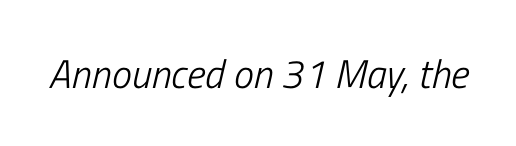
{"italic": "yes", "lean": "right", "slant_degrees": 13, "bold": "no", "weight": "light", "width": "condensed", "stroke_contrast": "low", "x_height": "medium", "monospaced": "no", "underline": "no", "letter_spacing": "normal", "letter_spacing_em": 0.0, "glyph_px": 40}
